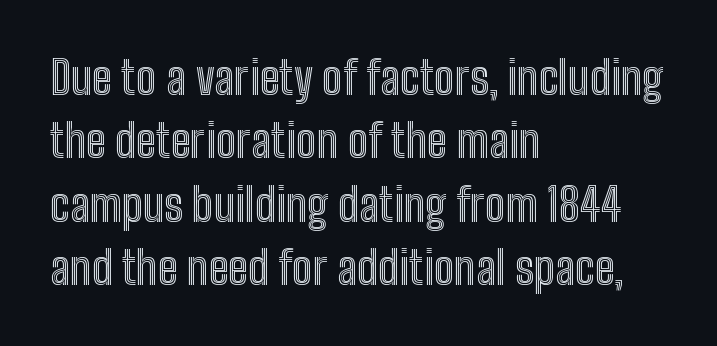
The image shows 45 px condensed type, upright; set left-aligned, normal line spacing (1.41x), normal letter spacing, not underlined; a medium x-height.
